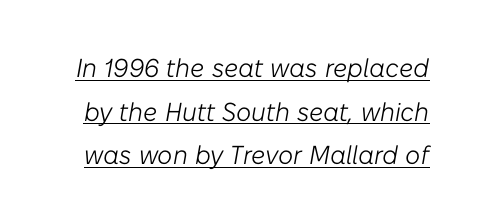
Yep, that's italic — everything's leaning. Weight: regular or lighter. Each word holds together tightly as a unit, with standard inter-letter gaps. The passage shown stacks its lines at a standard gap.
